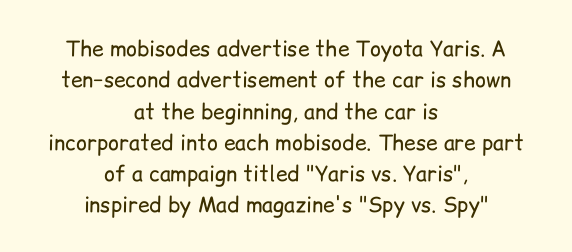
Q: Is the text bold? A: No.
Q: Is the text italic (slanted)? A: No, it is upright.
Q: Is the text underlined? A: No.
Q: How is the paragraph aligned? A: Centered.
Q: Is the spacing between letters normal or unusually wide? A: Normal.
Q: Is the spacing between lines tight, normal or loose? A: Normal.
